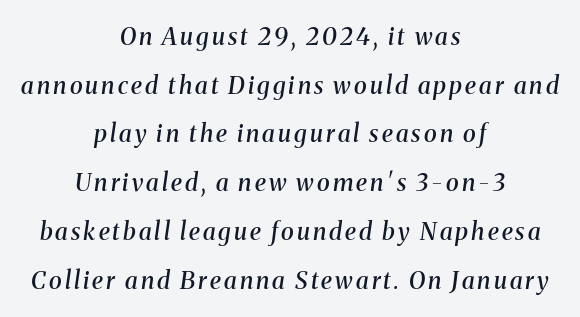
Line starts and ends both wander, symmetrically. Bold? Not quite — semibold, heavier than regular but stopping short. Compared with typical paragraphs, the rows here are farther apart. Style check: oblique. Quick note: underline off.
